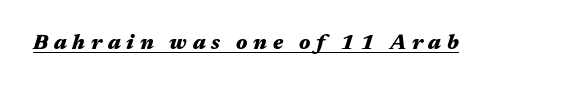
The image shows 21 px bold type, italic (leaning right); set unusually wide letter spacing (+0.27 em), underlined.
